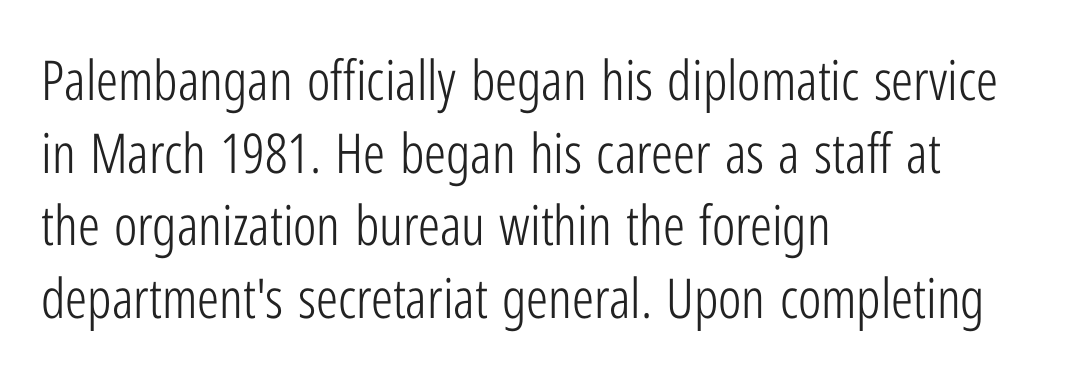
Q: Is the text bold? A: No.
Q: Is the text italic (slanted)? A: No, it is upright.
Q: Is the typeface a serif or a sans-serif typeface? A: Sans-serif.
Q: Is the text underlined? A: No.
Q: How is the paragraph aligned? A: Left-aligned.
Q: Is the spacing between letters normal or unusually wide? A: Normal.
Q: Is the spacing between lines tight, normal or loose? A: Normal.
Q: Width (condensed, normal, or wide)? A: Condensed.
Q: Stroke contrast? A: Low.
Q: x-height? A: Medium.
Q: Monospaced? A: No.
